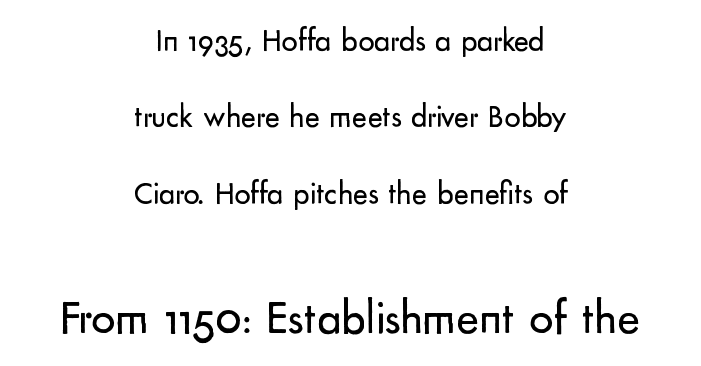
{"serif": "no", "italic": "no", "bold": "no", "weight": "regular", "width": "normal", "stroke_contrast": "low", "x_height": "small", "monospaced": "no", "underline": "no", "align": "center", "line_spacing": "loose", "line_spacing_ratio": 2.39, "letter_spacing": "normal", "letter_spacing_em": 0.0, "larger_block": "second", "size_ratio": 1.5, "glyph_px": 48}
